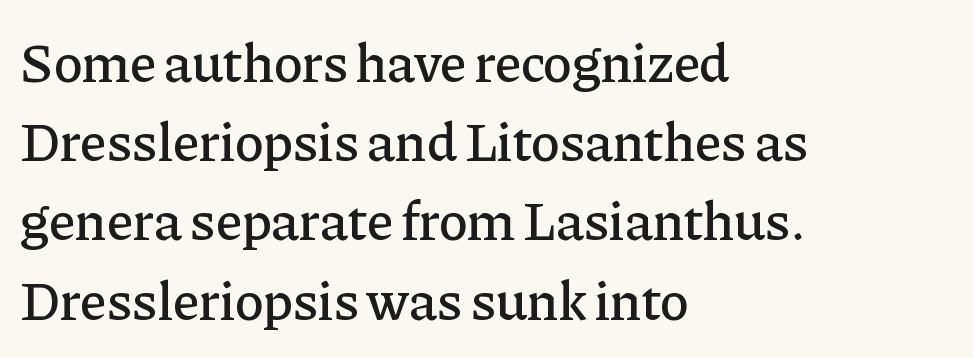
Interline gaps are of average width in this sample. No italicization has been applied; the sample stays upright. This sample has the flowing, uneven cadence of proportional lettering. The rendering shows small feet on the letterforms — a serif design. Horizontally, the lines are justified to the leading edge only.
